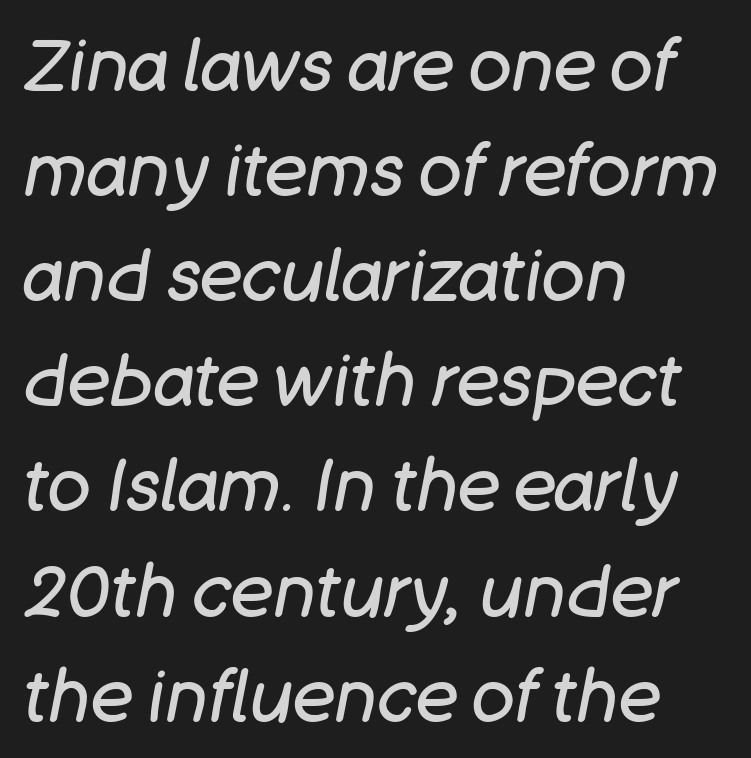
{"italic": "yes", "lean": "right", "slant_degrees": 11, "bold": "no", "weight": "regular", "width": "normal", "stroke_contrast": "low", "x_height": "large", "monospaced": "no", "underline": "no", "align": "left", "line_spacing": "normal", "line_spacing_ratio": 1.46, "letter_spacing": "normal", "letter_spacing_em": 0.0, "glyph_px": 72}
